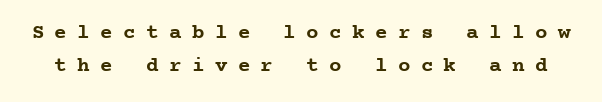
Caption: bold face, heavy strokes. Tall strokes in this sample are plumb rather than angled. The area under the type is left untouched. Regarding leading, the lines here are spaced in the standard way.
